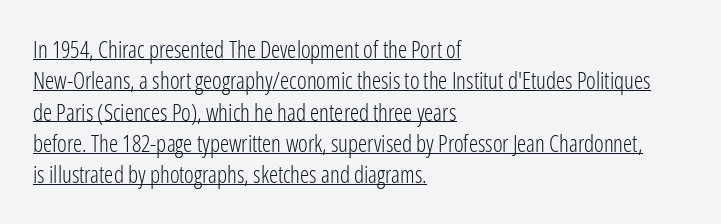
{"italic": "no", "bold": "no", "underline": "yes", "align": "left", "line_spacing": "normal", "line_spacing_ratio": 1.36, "letter_spacing": "normal", "letter_spacing_em": 0.0, "glyph_px": 23}
